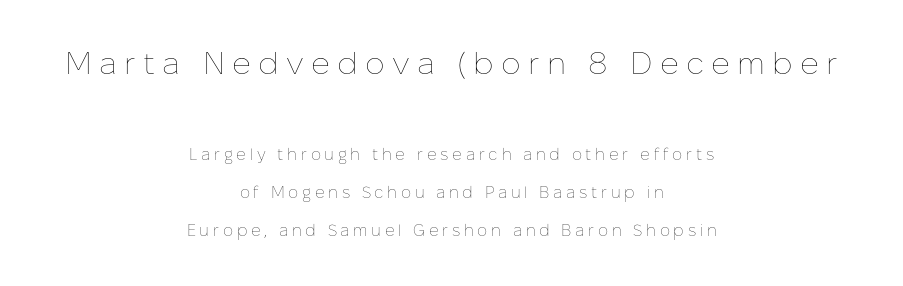
Q: Is the text bold? A: No.
Q: Is the text italic (slanted)? A: No, it is upright.
Q: Is the text underlined? A: No.
Q: How is the paragraph aligned? A: Centered.
Q: Is the spacing between letters normal or unusually wide? A: Unusually wide.
Q: Is the spacing between lines tight, normal or loose? A: Loose.
Q: Which block of text is set in a larger size, the first (top) or the second (bottom)? A: The first (top) one.
Q: Width (condensed, normal, or wide)? A: Normal.
Q: Stroke contrast? A: Low.
Q: x-height? A: Medium.
Q: Monospaced? A: No.
